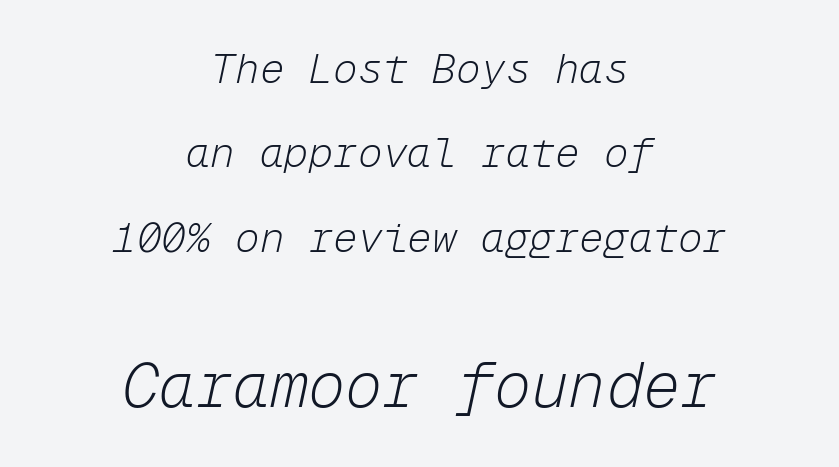
Each row of text sits above clean, open space. Spacing verdict: monospaced, one width for all characters. Inter-character spacing is left at the font's built-in metrics. The vertical gap from one line to the next is large. Does the bottom block carry the larger type? Yes, it does. This reads as an unemphasized weight, regular at the heaviest.
